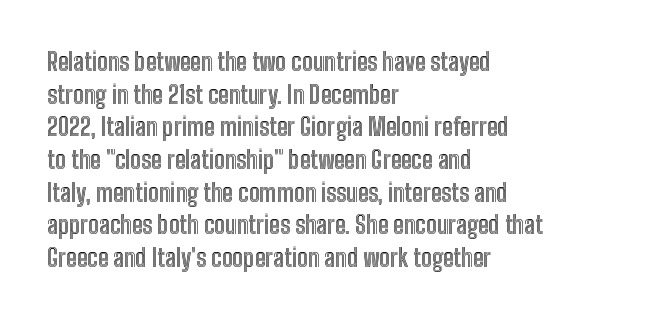
The vertical gap from one line to the next is medium. The rendering keeps characters at their native spacing. The axis of the letterforms is exactly vertical. Bare-footed words on every line. In CSS terms this would be text-align: left.
